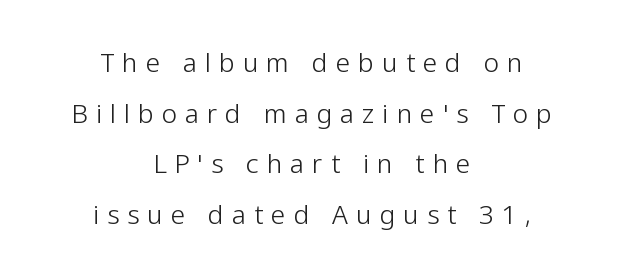
The image shows 26 px text type, upright; set centered, loose line spacing (1.95x), unusually wide letter spacing (+0.31 em), not underlined.
